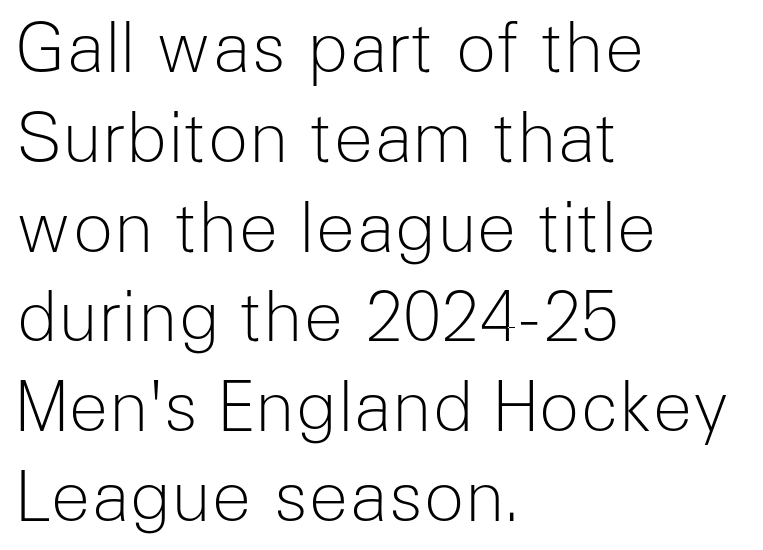
{"serif": "no", "italic": "no", "bold": "no", "weight": "light", "width": "normal", "stroke_contrast": "low", "x_height": "medium", "monospaced": "no", "underline": "no", "align": "left", "line_spacing": "normal", "line_spacing_ratio": 1.32, "letter_spacing": "normal", "letter_spacing_em": 0.0, "glyph_px": 68}
